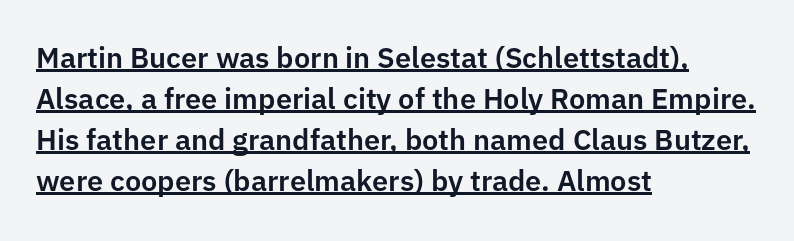
Q: Is the text italic (slanted)? A: No, it is upright.
Q: Is the typeface a serif or a sans-serif typeface? A: Sans-serif.
Q: Is the text underlined? A: Yes.
Q: How is the paragraph aligned? A: Left-aligned.
Q: Is the spacing between letters normal or unusually wide? A: Normal.
Q: Is the spacing between lines tight, normal or loose? A: Normal.
Q: Width (condensed, normal, or wide)? A: Normal.
Q: Stroke contrast? A: Low.
Q: x-height? A: Medium.
Q: Monospaced? A: No.
